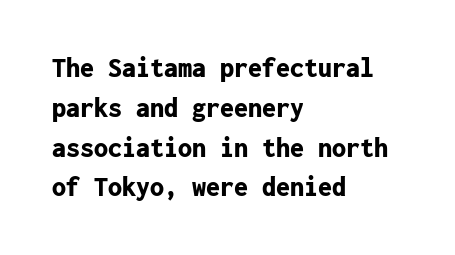
The image shows 28 px bold sans-serif type, upright, monospaced; set left-aligned, normal line spacing (1.42x), normal letter spacing, not underlined; low stroke contrast and a medium x-height.
